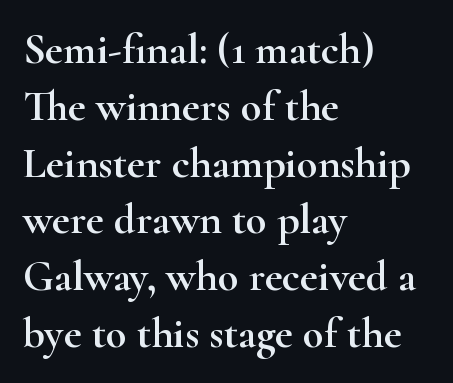
If you measured baseline to baseline, you'd find a middling distance. A typesetter would mark this as roman, not italic. Students, note that the glyphs here touch the page at normal intervals. The area under the type is left untouched. A typesetter would call this proportional, since set widths differ per character. This rendering uses left alignment, leaving the right contour irregular.
